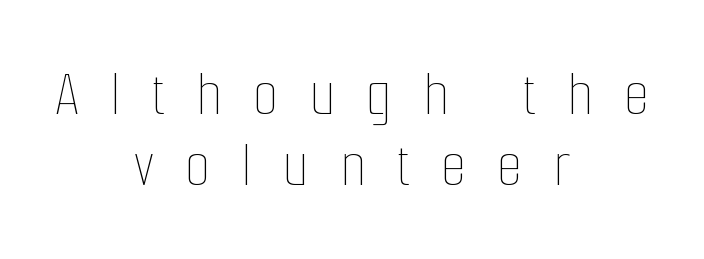
Q: Is the text bold? A: No.
Q: Is the text italic (slanted)? A: No, it is upright.
Q: Is the text underlined? A: No.
Q: How is the paragraph aligned? A: Centered.
Q: Is the spacing between letters normal or unusually wide? A: Unusually wide.
Q: Is the spacing between lines tight, normal or loose? A: Tight.
Q: Width (condensed, normal, or wide)? A: Condensed.
Q: Stroke contrast? A: Low.
Q: x-height? A: Medium.
Q: Monospaced? A: No.
